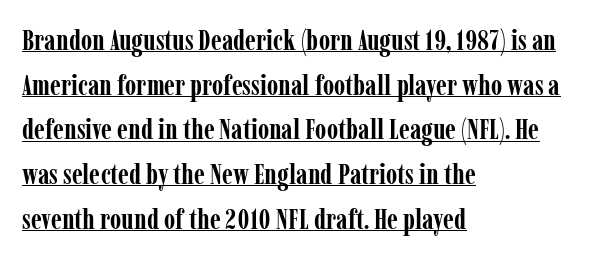
{"serif": "yes", "italic": "no", "bold": "yes", "weight": "semibold", "width": "condensed", "stroke_contrast": "low", "x_height": "medium", "monospaced": "no", "underline": "yes", "align": "left", "line_spacing": "normal", "line_spacing_ratio": 1.54, "letter_spacing": "normal", "letter_spacing_em": 0.0, "glyph_px": 29}
